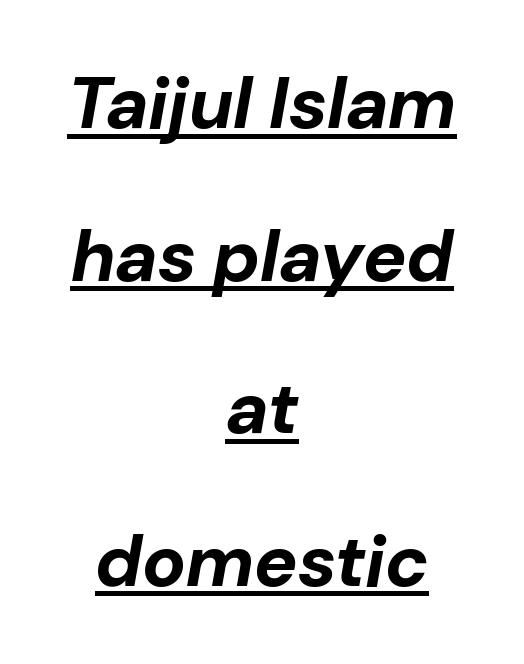
{"italic": "yes", "lean": "right", "slant_degrees": 10, "bold": "yes", "weight": "bold", "width": "normal", "stroke_contrast": "low", "x_height": "medium", "monospaced": "no", "underline": "yes", "align": "center", "line_spacing": "loose", "line_spacing_ratio": 2.09, "letter_spacing": "normal", "letter_spacing_em": 0.0, "glyph_px": 73}
